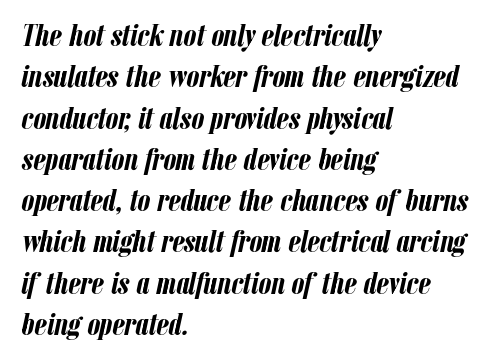
{"italic": "yes", "lean": "right", "slant_degrees": 12, "bold": "yes", "weight": "semibold", "width": "condensed", "stroke_contrast": "low", "x_height": "medium", "monospaced": "no", "underline": "no", "align": "left", "line_spacing": "normal", "line_spacing_ratio": 1.29, "letter_spacing": "normal", "letter_spacing_em": 0.0, "glyph_px": 32}
